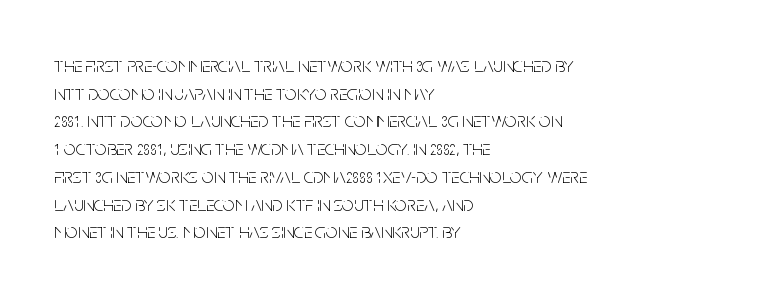
Every stem runs plumb, perpendicular to the baseline. Leftover space on each line is placed entirely after the last word. Check the space under the baseline: it is left empty. This reads as an unemphasized weight, regular at the heaviest. Caption: standard tracking, unaltered.
